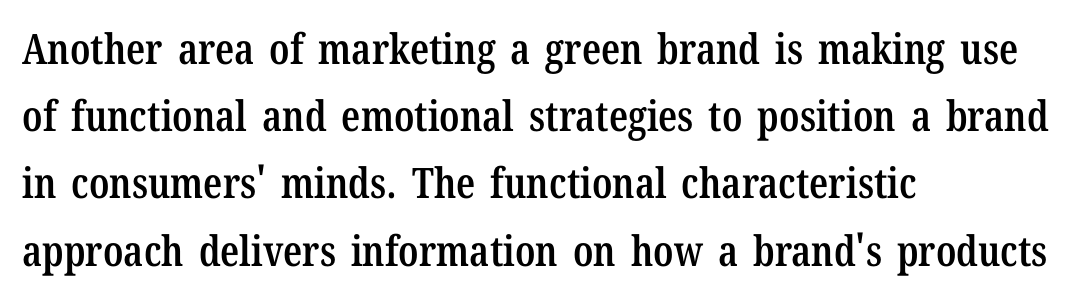
{"serif": "yes", "italic": "no", "bold": "semi", "weight": "semibold", "width": "condensed", "stroke_contrast": "low", "x_height": "medium", "monospaced": "no", "underline": "no", "align": "left", "line_spacing": "normal", "line_spacing_ratio": 1.6, "letter_spacing": "normal", "letter_spacing_em": 0.0, "glyph_px": 42}
